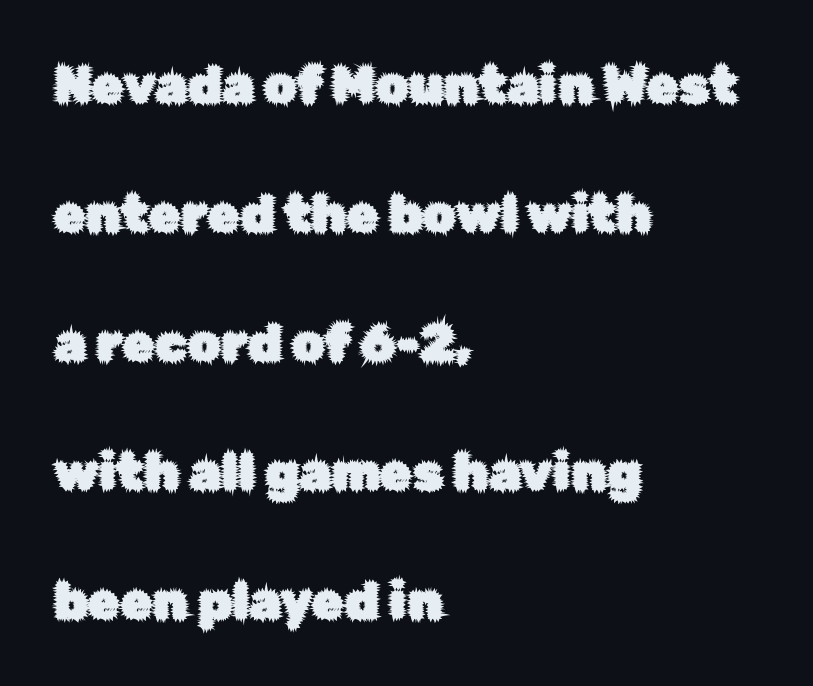
Here the glyphs are tracked normally, forming tight word shapes. Are there feet on the stems? There aren't — it's a sans. The designer dialed line spacing up above the default. Layout note: lines flush left. When letters stand straight like this, we call the style roman or upright.
